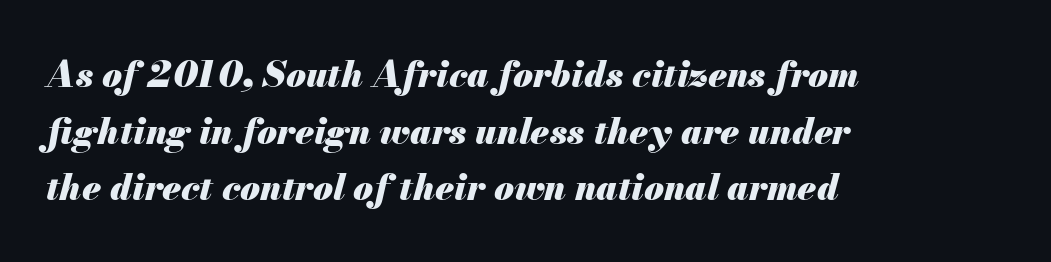
The image shows 36 px heavy type, italic (leaning right); set left-aligned, normal line spacing (1.57x), normal letter spacing, not underlined; medium stroke contrast and a small x-height.
